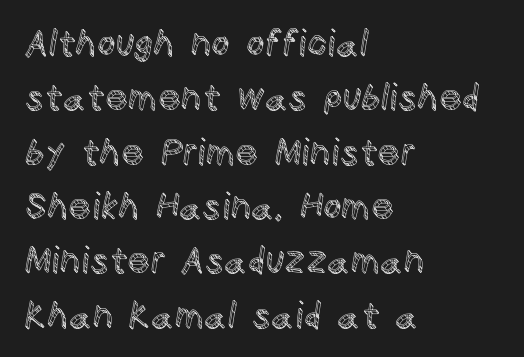
{"width": "normal", "x_height": "large", "monospaced": "no", "underline": "no", "align": "left", "line_spacing": "normal", "line_spacing_ratio": 1.51, "letter_spacing": "normal", "letter_spacing_em": 0.0, "glyph_px": 36}
